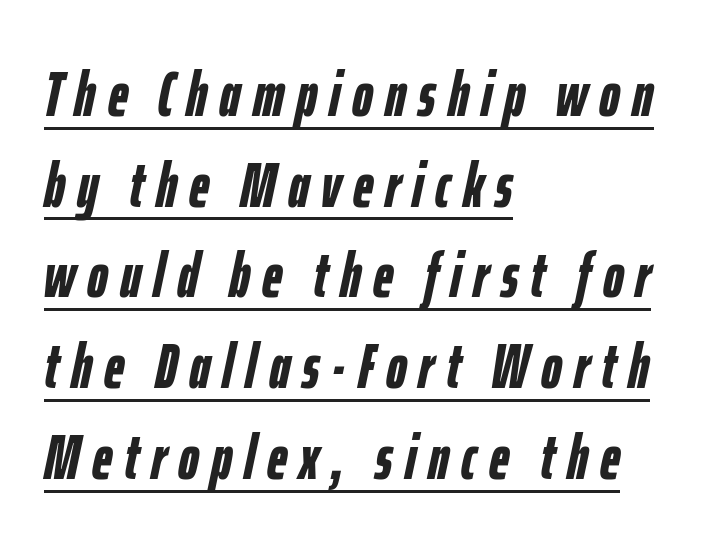
{"italic": "yes", "lean": "right", "slant_degrees": 12, "bold": "yes", "weight": "semibold", "width": "condensed", "stroke_contrast": "low", "x_height": "medium", "monospaced": "no", "underline": "yes", "align": "left", "line_spacing": "normal", "line_spacing_ratio": 1.44, "glyph_px": 63}
